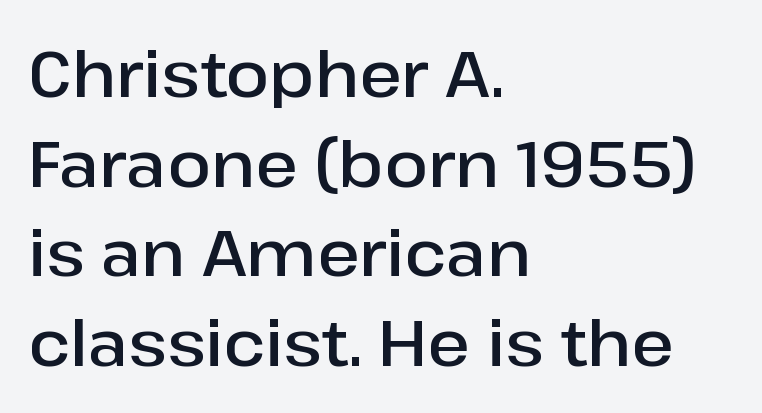
{"serif": "no", "italic": "no", "bold": "semi", "weight": "semibold", "width": "normal", "stroke_contrast": "low", "x_height": "medium", "monospaced": "no", "underline": "no", "align": "left", "line_spacing": "normal", "line_spacing_ratio": 1.4, "letter_spacing": "normal", "letter_spacing_em": 0.0, "glyph_px": 64}
